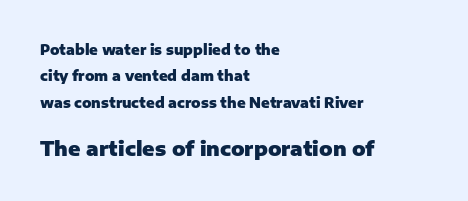
Q: Is the text bold? A: Yes.
Q: Is the text italic (slanted)? A: No, it is upright.
Q: Is the text underlined? A: No.
Q: How is the paragraph aligned? A: Left-aligned.
Q: Is the spacing between letters normal or unusually wide? A: Normal.
Q: Which block of text is set in a larger size, the first (top) or the second (bottom)? A: The second (bottom) one.
